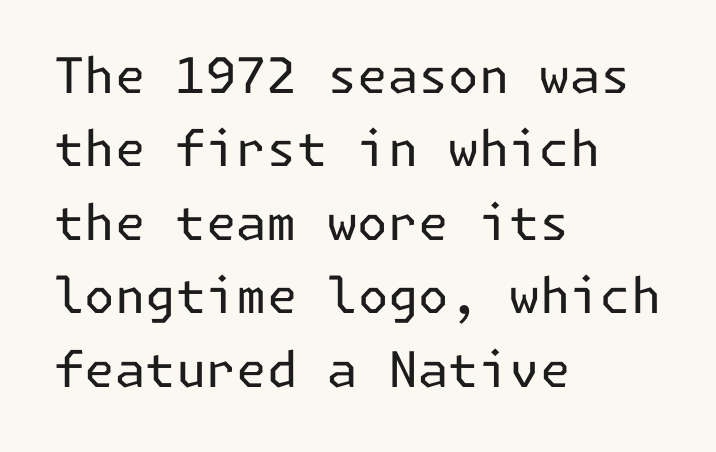
Q: Is the text bold? A: No.
Q: Is the text italic (slanted)? A: No, it is upright.
Q: Is the typeface a serif or a sans-serif typeface? A: Sans-serif.
Q: Is the text underlined? A: No.
Q: How is the paragraph aligned? A: Left-aligned.
Q: Is the spacing between letters normal or unusually wide? A: Normal.
Q: Is the spacing between lines tight, normal or loose? A: Normal.
Q: Width (condensed, normal, or wide)? A: Normal.
Q: Stroke contrast? A: Low.
Q: x-height? A: Medium.
